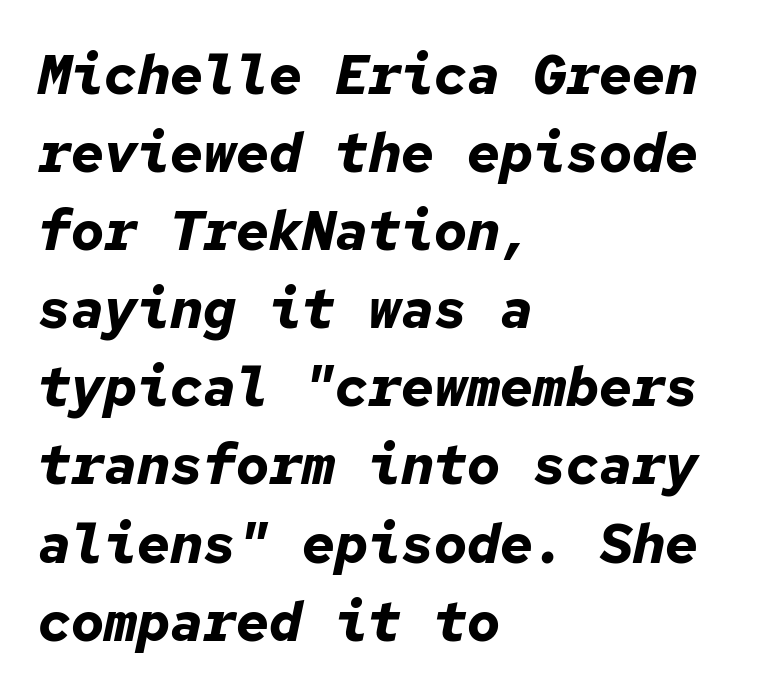
The image shows 55 px bold type, italic (leaning right), monospaced; set left-aligned, normal line spacing (1.42x), normal letter spacing, not underlined; low stroke contrast and a medium x-height.
